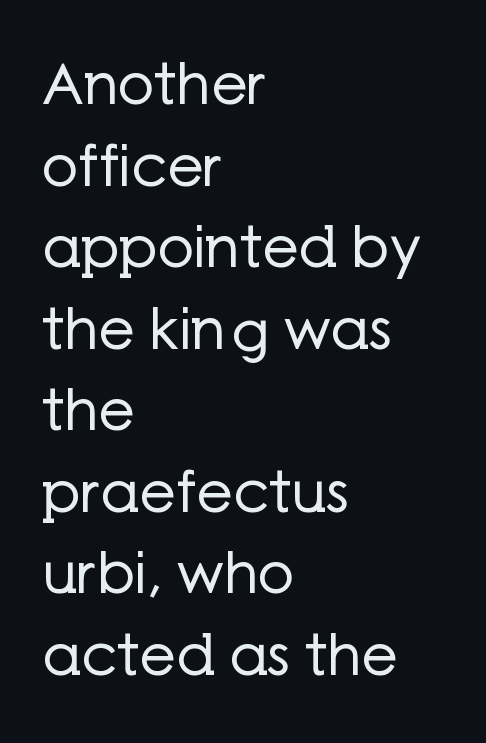
The image shows 57 px regular-weight sans-serif type, upright; set left-aligned, normal line spacing (1.43x), normal letter spacing, not underlined; low stroke contrast and a medium x-height.
